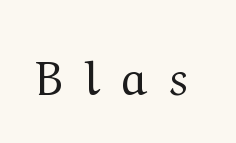
You could not count columns in this text — the font is proportionally spaced. Summary of weight: not heavy and not bold. Letter spacing: wide. Vertical strokes here are truly vertical.
